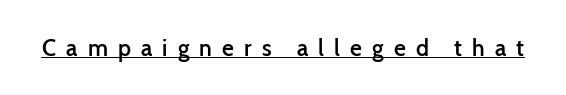
Q: Is the text bold? A: Semi-bold.
Q: Is the text italic (slanted)? A: No, it is upright.
Q: Is the text underlined? A: Yes.
Q: Is the spacing between letters normal or unusually wide? A: Unusually wide.
